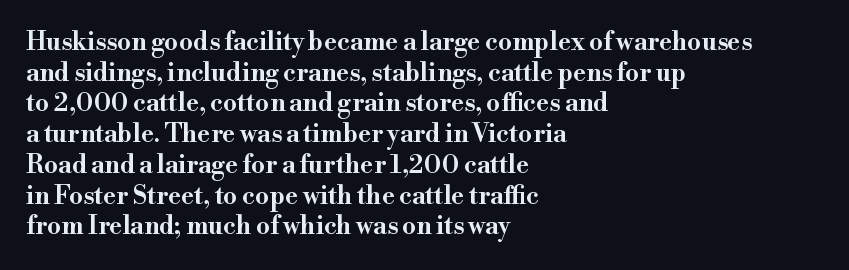
Q: Is the text italic (slanted)? A: No, it is upright.
Q: Is the text underlined? A: No.
Q: How is the paragraph aligned? A: Left-aligned.
Q: Is the spacing between letters normal or unusually wide? A: Normal.
